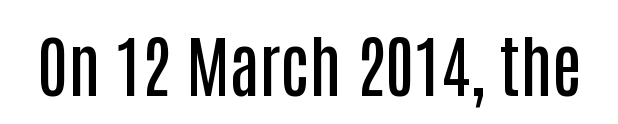
{"serif": "no", "italic": "no", "bold": "semi", "weight": "semibold", "width": "condensed", "stroke_contrast": "low", "x_height": "large", "monospaced": "no", "underline": "no", "letter_spacing": "normal", "letter_spacing_em": 0.0, "glyph_px": 67}
